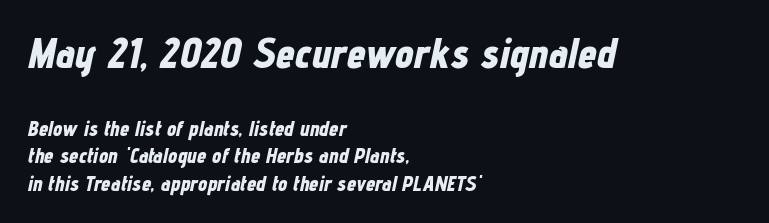
{"italic": "yes", "lean": "right", "slant_degrees": 12, "bold": "yes", "weight": "bold", "width": "condensed", "stroke_contrast": "low", "x_height": "medium", "monospaced": "no", "underline": "no", "align": "left", "line_spacing": "normal", "line_spacing_ratio": 1.3, "letter_spacing": "normal", "letter_spacing_em": 0.0, "larger_block": "first", "size_ratio": 2.0, "glyph_px": 42}
